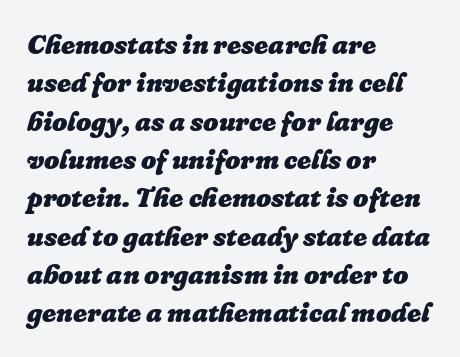
In terms of leading, this rendering sits right in the middle. This is heavy type, rendered in bold. Alignment: flush left. Underline: absent.
